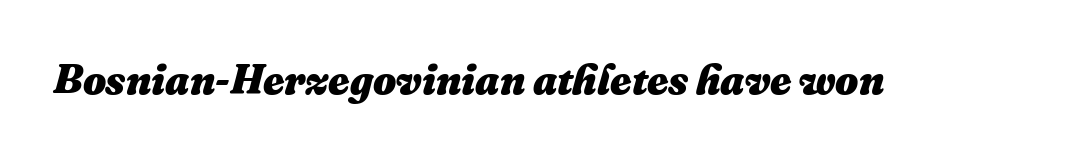
The image shows 41 px heavy type, italic (leaning right); set normal letter spacing, not underlined; medium stroke contrast and a medium x-height.
